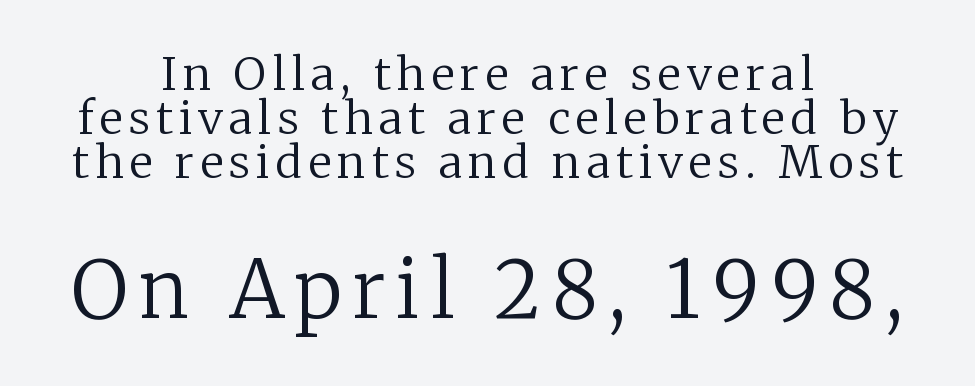
{"serif": "yes", "italic": "no", "bold": "no", "weight": "regular", "width": "normal", "stroke_contrast": "low", "x_height": "medium", "monospaced": "no", "underline": "no", "align": "center", "line_spacing": "tight", "line_spacing_ratio": 0.98, "larger_block": "second", "size_ratio": 1.76, "glyph_px": 79}
